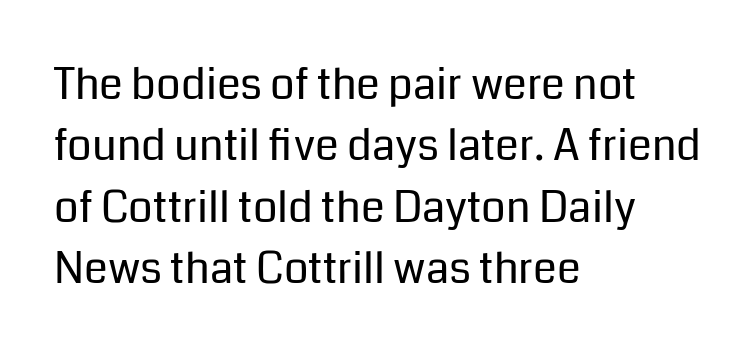
The image shows 43 px regular-weight sans-serif type, upright; set left-aligned, normal line spacing (1.43x), normal letter spacing, not underlined; low stroke contrast and a medium x-height.
